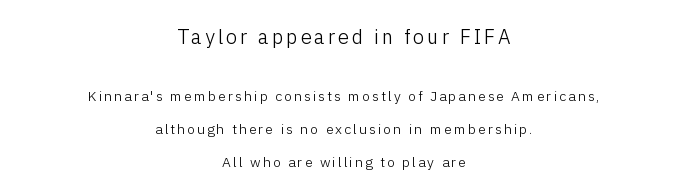
The image shows 20 px text type, upright; set centered, loose line spacing (2.35x), not underlined; the first (top) block is 1.43x larger.
